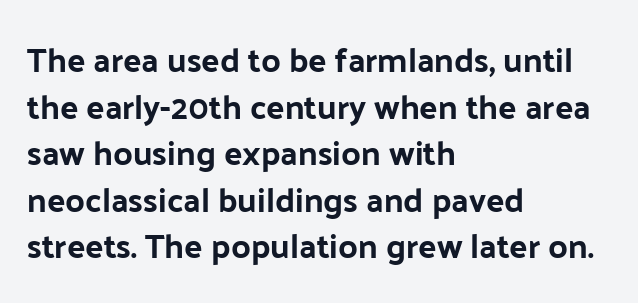
Horizontal alignment here is leftward, the default for most running prose. Interline gaps are of average width in this sample. Italic: no, the glyphs are upright roman. The typeface chosen for these lines omits serifs. Here the designer chose a conventional face with non-uniform glyph widths.
